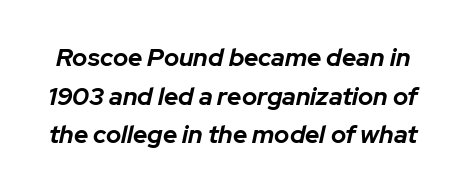
Vertical spacing — default. This sample uses an oblique cut, with every glyph tilted off the vertical. Summary of weight: heavy, a full bold. The specimen omits any rule beneath the text block's lines. Short note: letters normally spaced.
